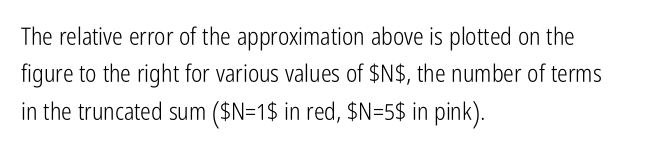
Evenly set lines give the paragraph a standard silhouette. Here the glyphs are tracked normally, forming tight word shapes. Rule under the text: the space is simply empty. Italic? Not at all — the glyphs are vertical. These glyphs show unthickened strokes, regular width or finer.
